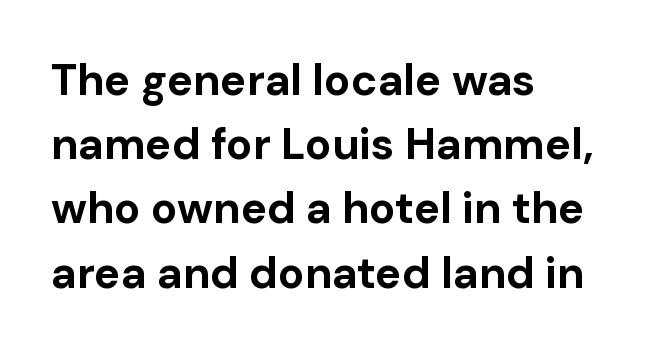
These lines carry a lot of weight — the face is fully bold. These lines sit exactly where default settings would place them. Type without underlining. This is roman type, the default non-slanted kind. Nothing sits at the stroke ends, so this counts as sans-serif. Line beginnings align vertically; line endings do not.
